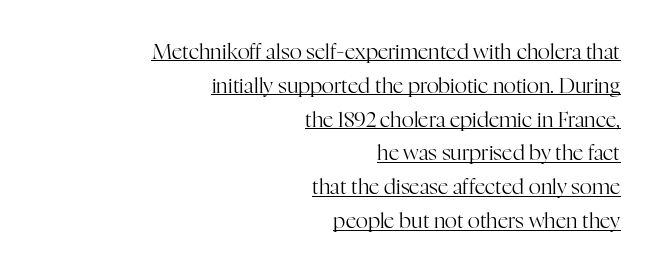
{"italic": "no", "bold": "no", "underline": "yes", "align": "right", "line_spacing": "normal", "line_spacing_ratio": 1.61, "letter_spacing": "normal", "letter_spacing_em": 0.0, "glyph_px": 21}
